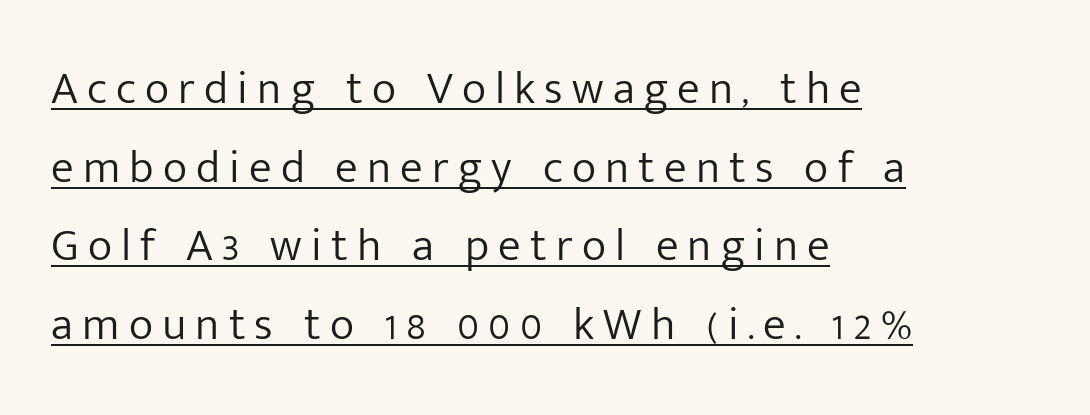
{"serif": "no", "italic": "no", "bold": "no", "weight": "light", "width": "normal", "stroke_contrast": "low", "x_height": "medium", "monospaced": "no", "underline": "yes", "align": "left", "line_spacing_ratio": 1.71, "letter_spacing": "wide", "letter_spacing_em": 0.2, "glyph_px": 46}
